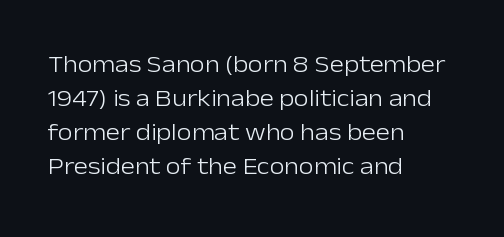
{"italic": "no", "bold": "no", "underline": "no", "align": "left", "line_spacing": "normal", "line_spacing_ratio": 1.42, "letter_spacing": "normal", "letter_spacing_em": 0.0, "glyph_px": 24}
